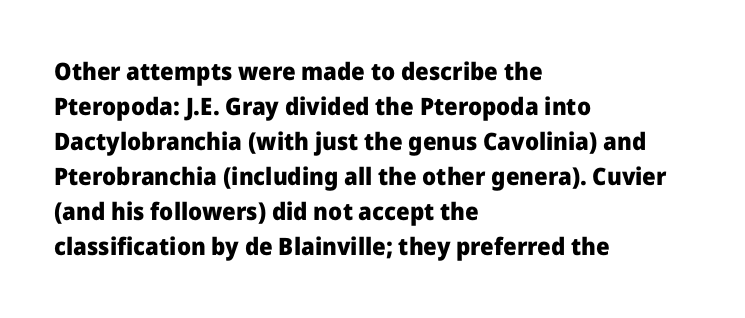
Q: Is the text bold? A: Yes.
Q: Is the text italic (slanted)? A: No, it is upright.
Q: Is the text underlined? A: No.
Q: How is the paragraph aligned? A: Left-aligned.
Q: Is the spacing between letters normal or unusually wide? A: Normal.
Q: Is the spacing between lines tight, normal or loose? A: Normal.
